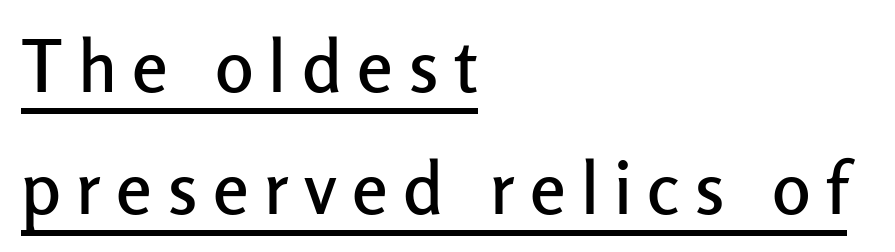
Q: Is the text italic (slanted)? A: No, it is upright.
Q: Is the typeface a serif or a sans-serif typeface? A: Sans-serif.
Q: Is the text underlined? A: Yes.
Q: How is the paragraph aligned? A: Left-aligned.
Q: Is the spacing between letters normal or unusually wide? A: Unusually wide.
Q: Is the spacing between lines tight, normal or loose? A: Normal.
Q: Width (condensed, normal, or wide)? A: Normal.
Q: Stroke contrast? A: Low.
Q: x-height? A: Medium.
Q: Monospaced? A: No.
